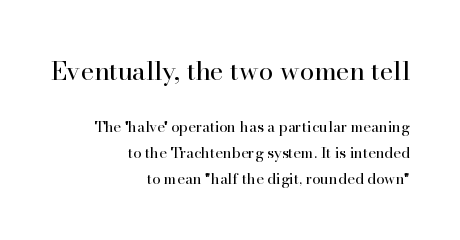
{"italic": "no", "bold": "no", "underline": "no", "align": "right", "line_spacing_ratio": 1.71, "letter_spacing": "normal", "letter_spacing_em": 0.0, "larger_block": "first", "size_ratio": 1.73, "glyph_px": 26}
